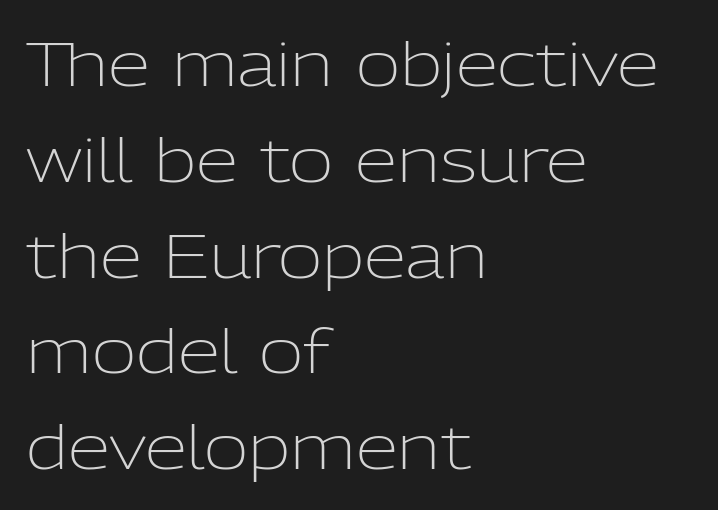
This is sans-serif lettering, the kind often seen on screens and signage. This rendering uses left alignment, leaving the right contour irregular. The string is rendered with underlining switched off. Stems and bowls with no extra thickness — not bold.
